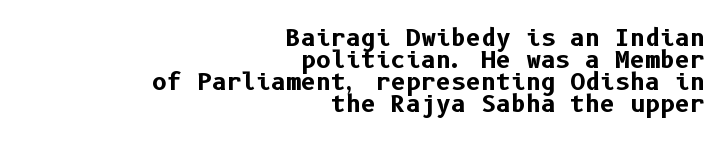
Look at the stroke-to-counter ratio: heavy, a bold. Horizontal bands of white between lines are thin slivers. Layout note: lines flush right. Unlike italic type, these characters show no tilt at all. Characters follow at the spacing the type designer built in. Descenders are the only things crossing below the line.
